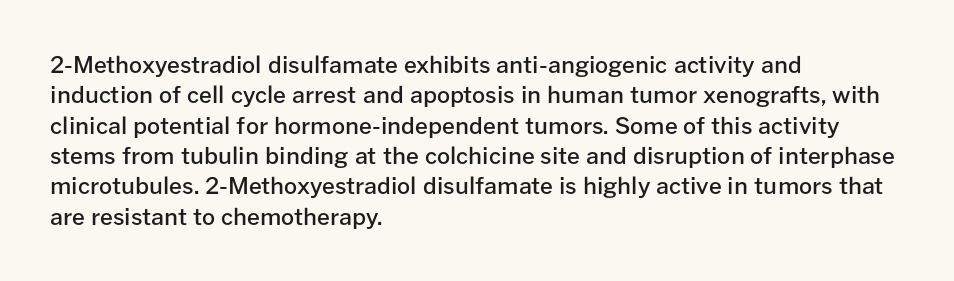
Q: Is the text bold? A: Semi-bold.
Q: Is the text italic (slanted)? A: No, it is upright.
Q: Is the text underlined? A: No.
Q: How is the paragraph aligned? A: Left-aligned.
Q: Is the spacing between letters normal or unusually wide? A: Normal.
Q: Is the spacing between lines tight, normal or loose? A: Normal.
